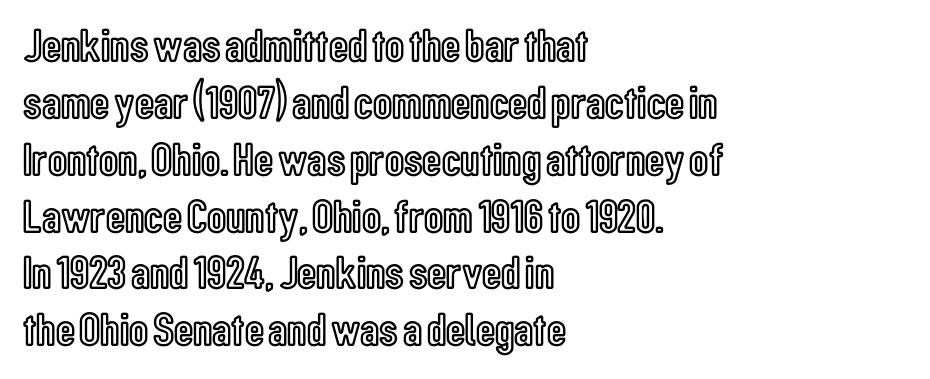
The image shows 47 px condensed type, upright; set left-aligned, line spacing 1.21x, normal letter spacing, not underlined; a medium x-height.
